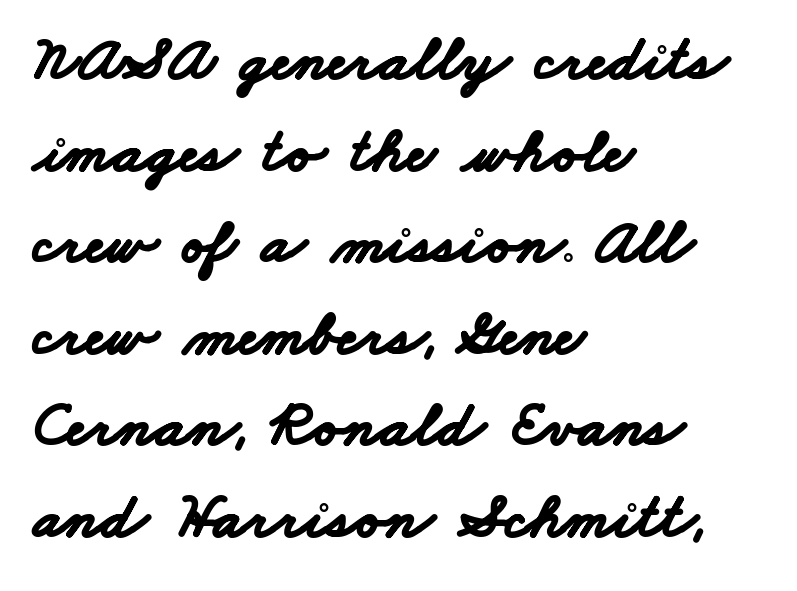
You could not count columns in this text — the font is proportionally spaced. Chunky letters — that's bold for sure. The passage shown stacks its lines at a standard gap. Clear beneath every line of the passage. The face used here is rendered with its standard letterfit. Short and long lines alike share a common starting point at left.
